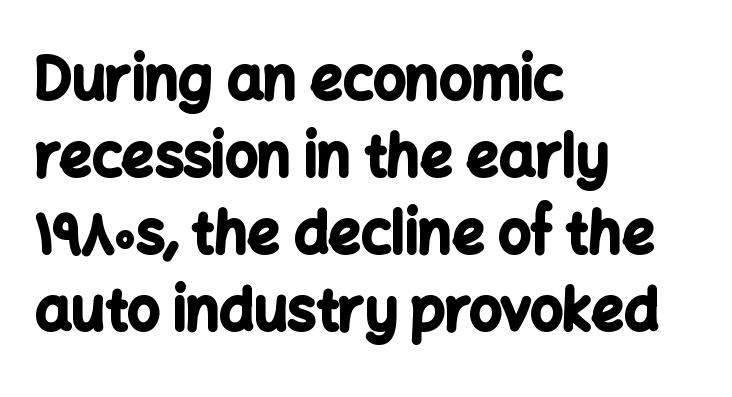
The image shows 57 px bold sans-serif type, upright; set left-aligned, normal line spacing (1.35x), normal letter spacing, not underlined; low stroke contrast and a medium x-height.
